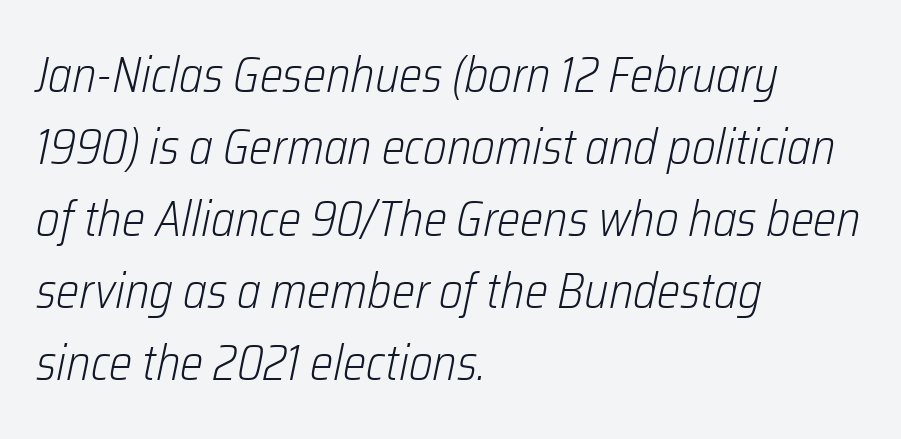
Caption: face not bold, strokes unweighted. This sample has the flowing, uneven cadence of proportional lettering. Compared with typical body copy, the letter spacing here is the same. The paragraph has a hard left edge and a soft right edge.
